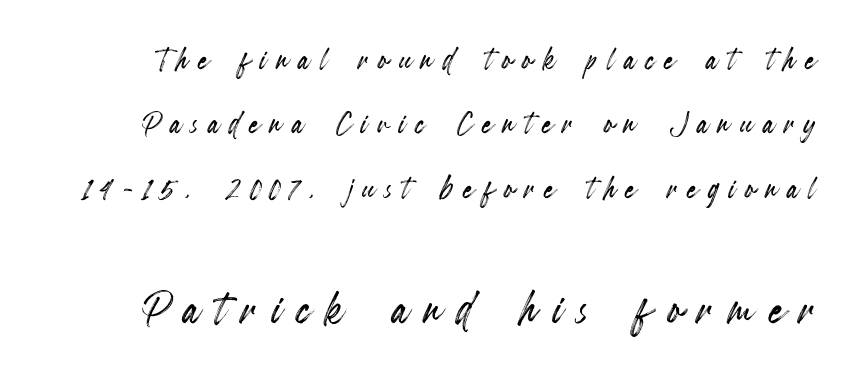
Varying glyph widths throughout — classic text-font behaviour. Honestly, the row spacing looks completely unremarkable. Underlining? Definitely not there.
